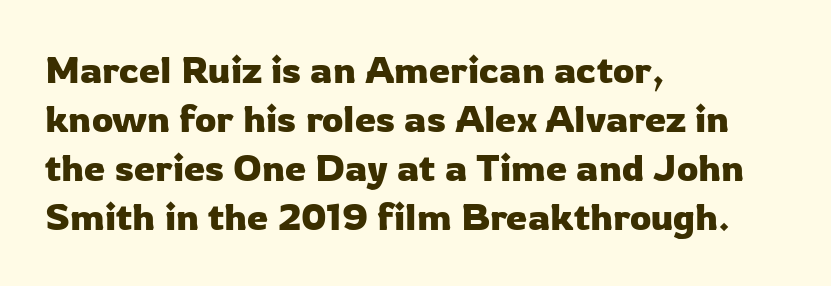
Each letter keeps its own natural width here, so spacing adapts to shape. Vertically, the passage feels balanced, rows spaced as you'd expect. Underlining? Definitely not there. Quick note: not italic, upright. Inter-character spacing is left at the font's built-in metrics. Alignment: flush left.
